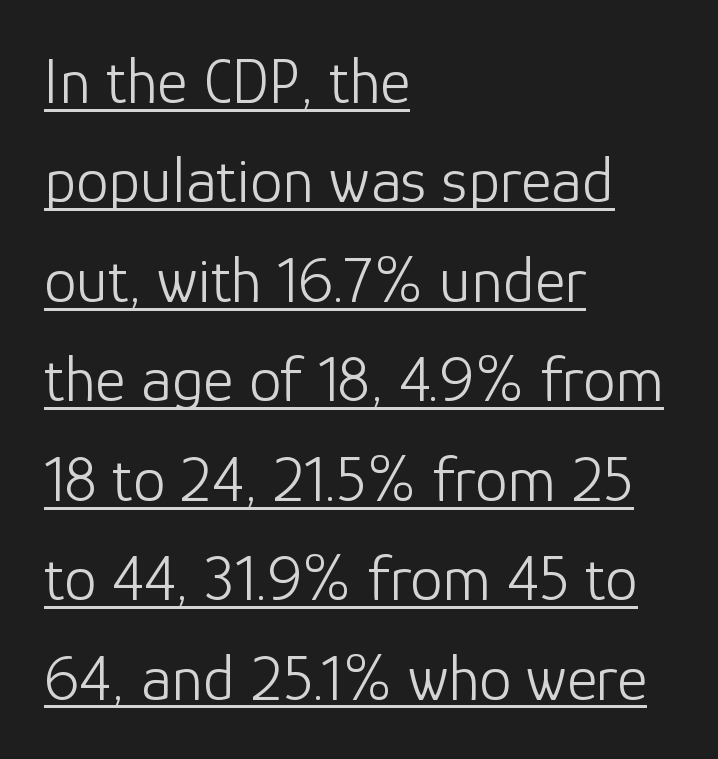
{"serif": "no", "italic": "no", "bold": "no", "weight": "light", "width": "normal", "stroke_contrast": "low", "x_height": "medium", "monospaced": "no", "underline": "yes", "align": "left", "line_spacing": "normal", "line_spacing_ratio": 1.53, "letter_spacing": "normal", "letter_spacing_em": 0.0, "glyph_px": 65}
